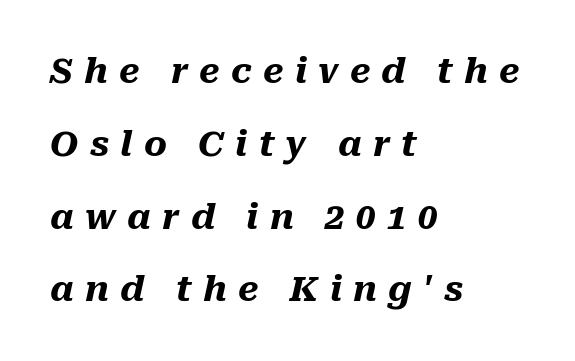
One glance says open: line gaps are wider than usual. Bare-footed words on every line. Think of a printed novel: that variable character pitch is what you see here. Observe the lean: these are italic letterforms. Each glyph is drawn with heavy, bold strokes.
